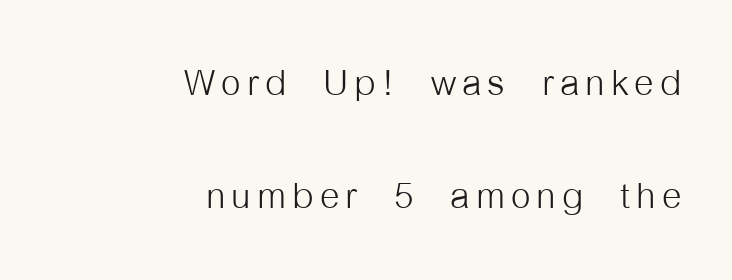
Unbolded letterforms with no extra heft. Character widths vary here, with narrow letters taking less room than wide ones. The letters stand straight up with perfectly vertical stems. Serif or sans? Sans — the stroke terminals are bare. Notice the wide empty band between every row — that's loose leading.
